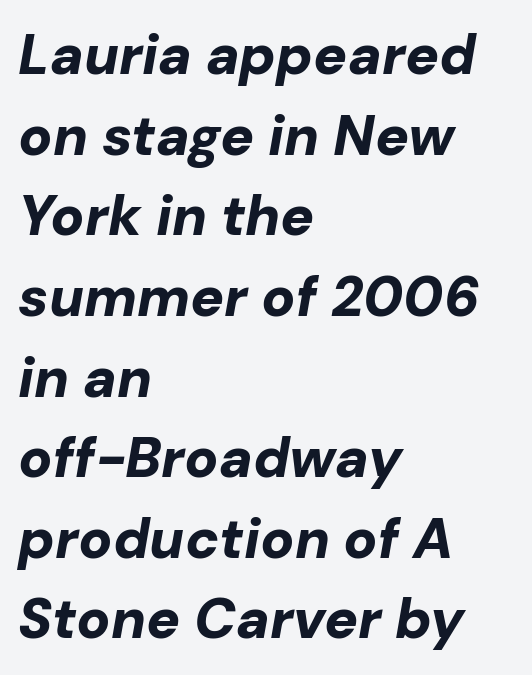
The image shows 56 px bold type, italic (leaning right); set left-aligned, normal line spacing (1.44x), normal letter spacing, not underlined; low stroke contrast and a medium x-height.
